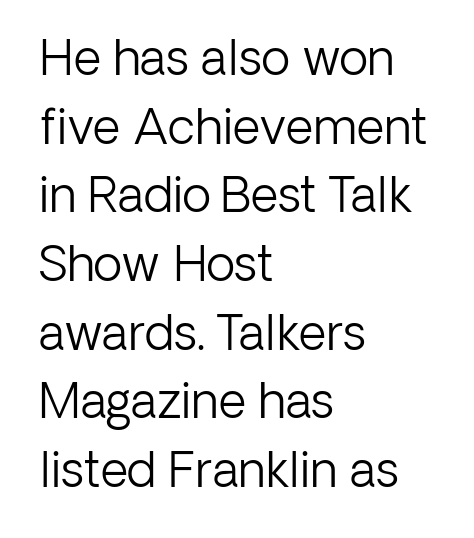
{"serif": "no", "italic": "no", "bold": "no", "weight": "light", "width": "normal", "stroke_contrast": "low", "x_height": "medium", "monospaced": "no", "underline": "no", "align": "left", "line_spacing": "normal", "line_spacing_ratio": 1.43, "letter_spacing": "normal", "letter_spacing_em": 0.0, "glyph_px": 48}
